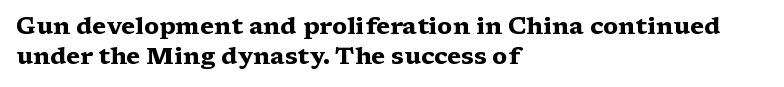
Q: Is the text bold? A: Yes.
Q: Is the text italic (slanted)? A: No, it is upright.
Q: Is the text underlined? A: No.
Q: How is the paragraph aligned? A: Left-aligned.
Q: Is the spacing between letters normal or unusually wide? A: Normal.
